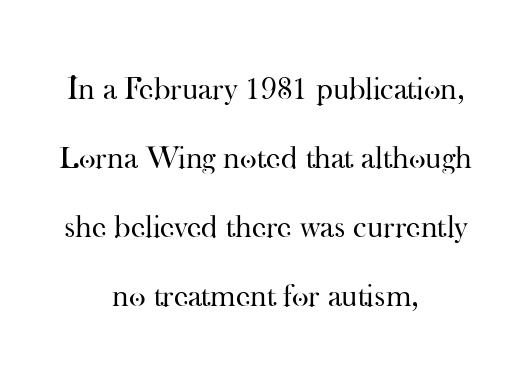
The image shows 32 px regular-weight serif type, upright; set centered, loose line spacing (2.16x), normal letter spacing, not underlined; high stroke contrast and a small x-height.
